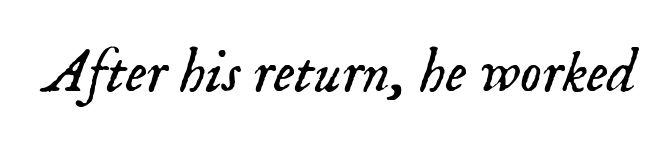
The image shows 61 px light serif type, italic (leaning right); set normal letter spacing, not underlined; low stroke contrast and a small x-height.
